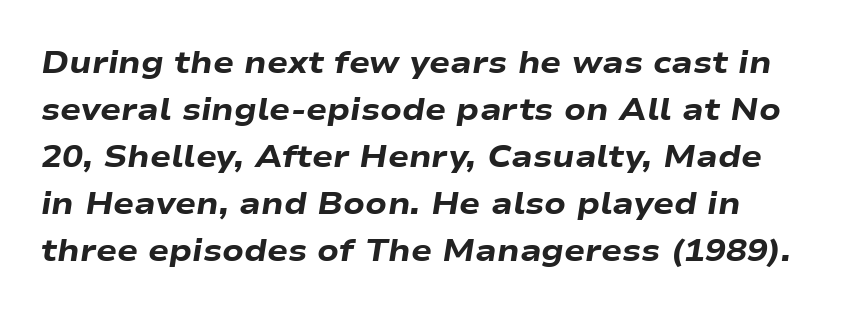
Q: Is the text bold? A: Yes.
Q: Is the text italic (slanted)? A: Yes, it leans right by about 9 degrees.
Q: Is the text underlined? A: No.
Q: Is the spacing between letters normal or unusually wide? A: Normal.
Q: Is the spacing between lines tight, normal or loose? A: Normal.
Q: Width (condensed, normal, or wide)? A: Wide.
Q: Stroke contrast? A: Low.
Q: x-height? A: Medium.
Q: Monospaced? A: No.
